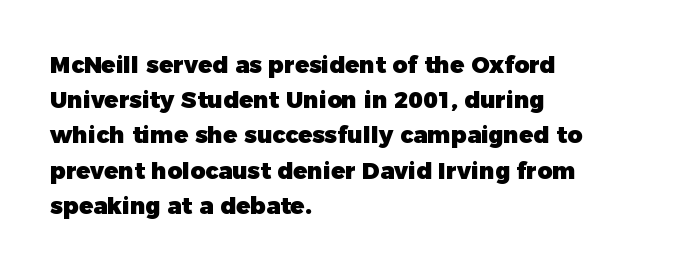
Each new line begins a customary step beneath the previous one. This rendering leaves character spacing at its baseline value. The lettering stays uniformly vertical, giving the passage a roman look. This rendering features lettering with no underline. A student would call this left alignment; a typographer would say flush left, rag right. Is the type bold? Yes — the strokes are clearly thick and heavy.
